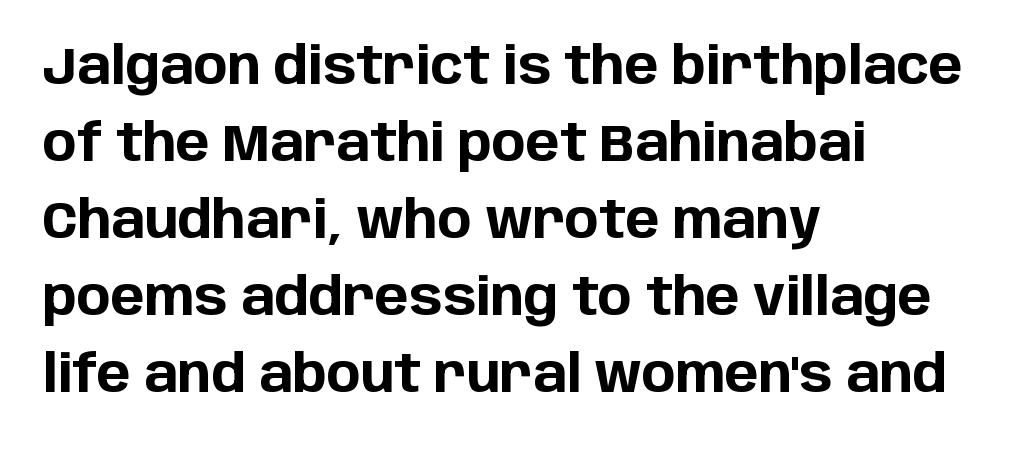
The image shows 51 px bold sans-serif type, upright; set left-aligned, normal line spacing (1.51x), normal letter spacing, not underlined; low stroke contrast and a large x-height.
